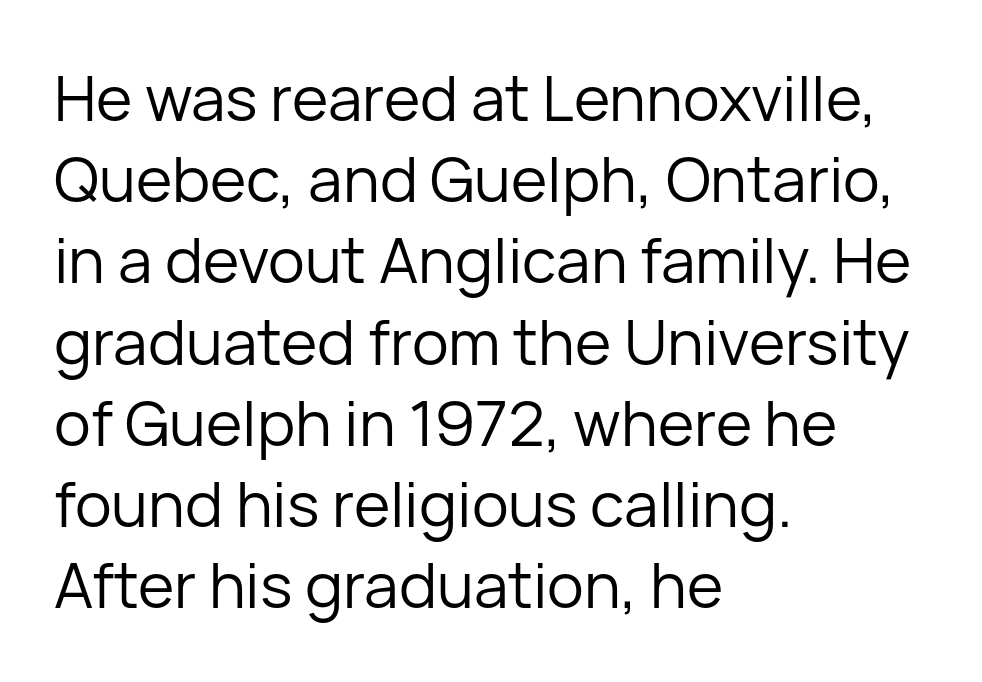
The image shows 62 px regular-weight sans-serif type, upright; set left-aligned, normal line spacing (1.31x), normal letter spacing, not underlined; low stroke contrast and a medium x-height.
